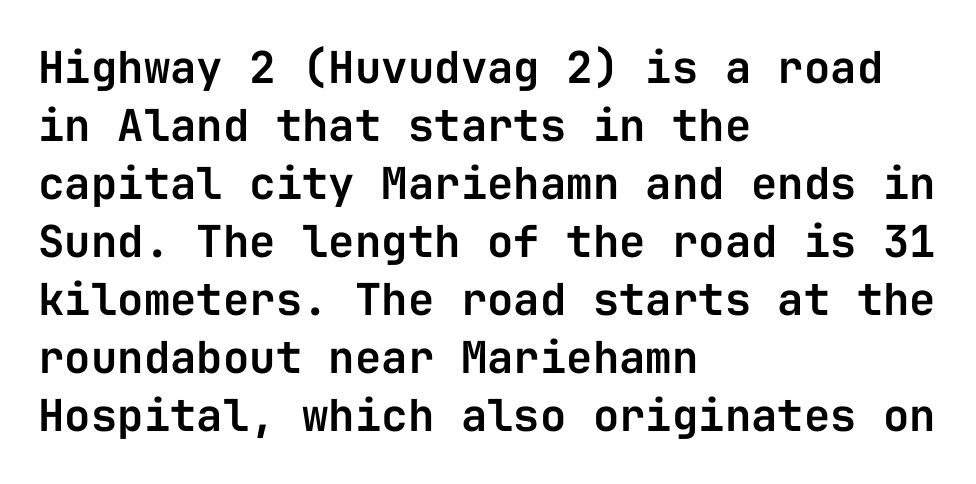
{"serif": "no", "italic": "no", "width": "normal", "stroke_contrast": "low", "x_height": "medium", "monospaced": "yes", "underline": "no", "align": "left", "line_spacing": "normal", "line_spacing_ratio": 1.32, "letter_spacing": "normal", "letter_spacing_em": 0.0, "glyph_px": 44}
